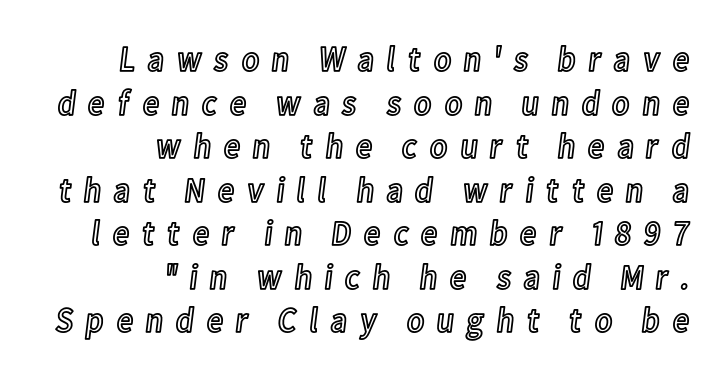
The image shows 36 px condensed type; set right-aligned, line spacing 1.21x, unusually wide letter spacing (+0.31 em), not underlined; a medium x-height.
